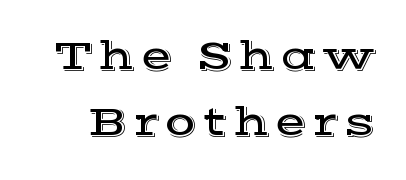
Q: Is the text italic (slanted)? A: No, it is upright.
Q: Is the typeface a serif or a sans-serif typeface? A: Serif.
Q: Is the text underlined? A: No.
Q: Is the spacing between lines tight, normal or loose? A: Normal.
Q: Width (condensed, normal, or wide)? A: Wide.
Q: x-height? A: Medium.
Q: Monospaced? A: No.
